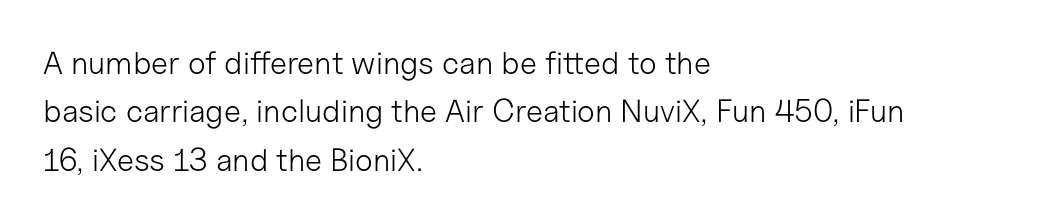
Q: Is the text bold? A: No.
Q: Is the text italic (slanted)? A: No, it is upright.
Q: Is the typeface a serif or a sans-serif typeface? A: Sans-serif.
Q: Is the text underlined? A: No.
Q: How is the paragraph aligned? A: Left-aligned.
Q: Is the spacing between letters normal or unusually wide? A: Normal.
Q: Is the spacing between lines tight, normal or loose? A: Normal.
Q: Width (condensed, normal, or wide)? A: Normal.
Q: Stroke contrast? A: Low.
Q: x-height? A: Medium.
Q: Monospaced? A: No.
